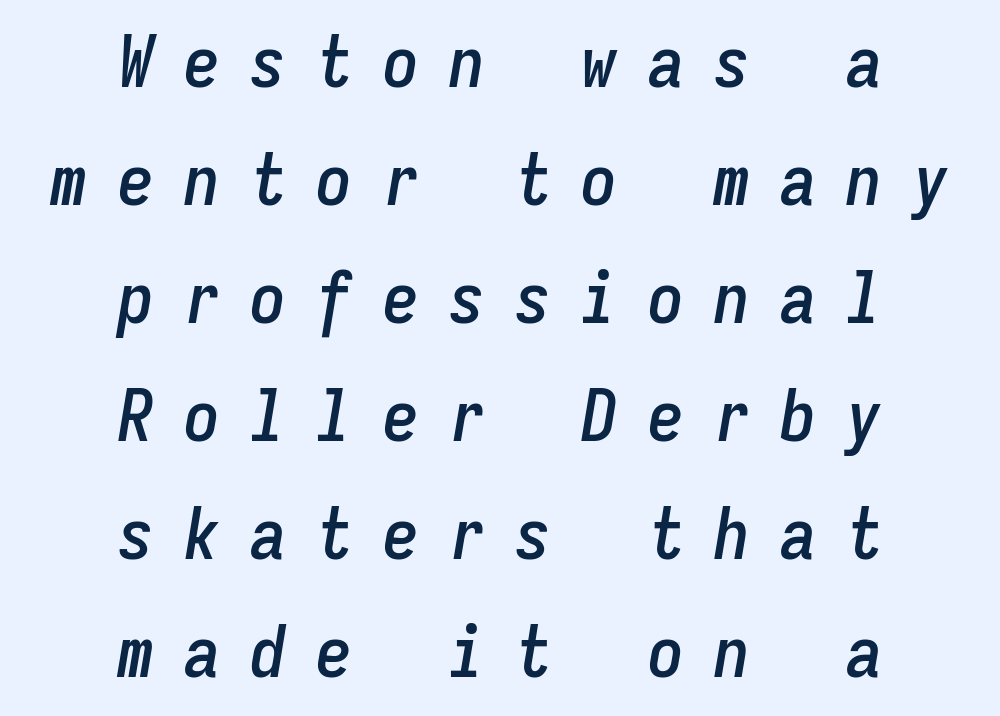
{"italic": "yes", "lean": "right", "slant_degrees": 9, "width": "condensed", "stroke_contrast": "low", "x_height": "medium", "monospaced": "yes", "underline": "no", "align": "center", "line_spacing": "normal", "line_spacing_ratio": 1.64, "letter_spacing": "wide", "letter_spacing_em": 0.42, "glyph_px": 72}
